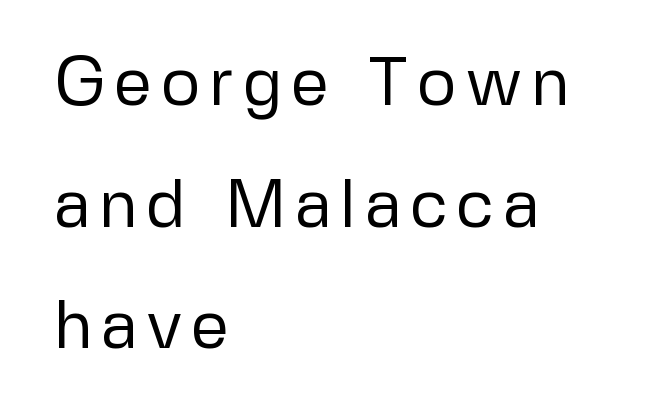
Italic: no, the glyphs are upright roman. You could not count columns in this text — the font is proportionally spaced. The rendering shows plain stroke endings on the letterforms — a sans-serif design. Check under the words: just untouched page. The typesetter chose a ragged-right arrangement here. Stroke mass is kept to a normal reading level or below.
